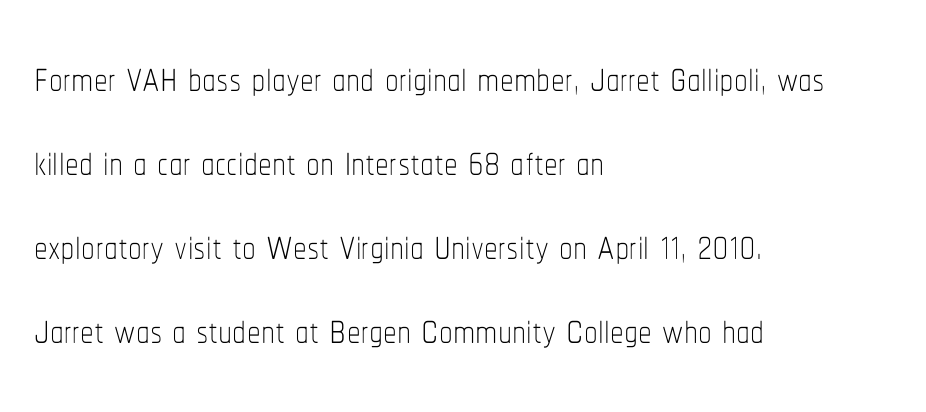
Q: Is the text bold? A: No.
Q: Is the text italic (slanted)? A: No, it is upright.
Q: Is the text underlined? A: No.
Q: How is the paragraph aligned? A: Left-aligned.
Q: Is the spacing between letters normal or unusually wide? A: Normal.
Q: Is the spacing between lines tight, normal or loose? A: Normal.
Q: Width (condensed, normal, or wide)? A: Condensed.
Q: Stroke contrast? A: Low.
Q: x-height? A: Medium.
Q: Monospaced? A: No.
